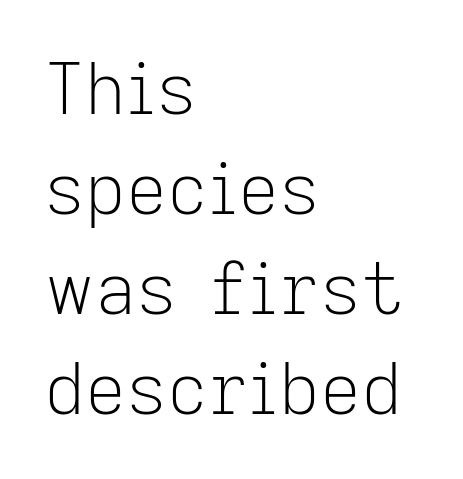
Q: Is the text bold? A: No.
Q: Is the text italic (slanted)? A: No, it is upright.
Q: Is the typeface a serif or a sans-serif typeface? A: Sans-serif.
Q: Is the text underlined? A: No.
Q: How is the paragraph aligned? A: Left-aligned.
Q: Is the spacing between letters normal or unusually wide? A: Normal.
Q: Is the spacing between lines tight, normal or loose? A: Normal.
Q: Width (condensed, normal, or wide)? A: Normal.
Q: Stroke contrast? A: Low.
Q: x-height? A: Medium.
Q: Monospaced? A: No.
